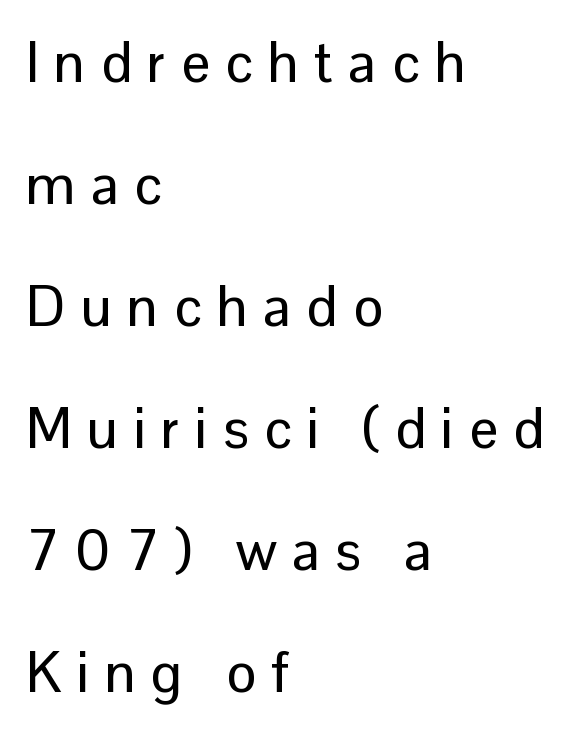
Q: Is the text italic (slanted)? A: No, it is upright.
Q: Is the typeface a serif or a sans-serif typeface? A: Sans-serif.
Q: Is the text underlined? A: No.
Q: How is the paragraph aligned? A: Left-aligned.
Q: Is the spacing between letters normal or unusually wide? A: Unusually wide.
Q: Is the spacing between lines tight, normal or loose? A: Loose.
Q: Width (condensed, normal, or wide)? A: Normal.
Q: Stroke contrast? A: Low.
Q: x-height? A: Medium.
Q: Monospaced? A: No.
